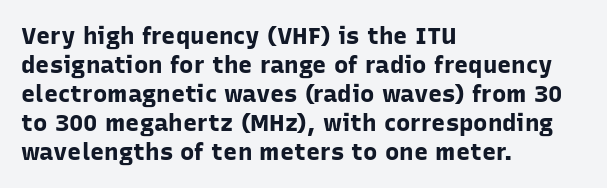
The image shows 24 px bold type, upright; set left-aligned, line spacing 1.21x, normal letter spacing, not underlined.
